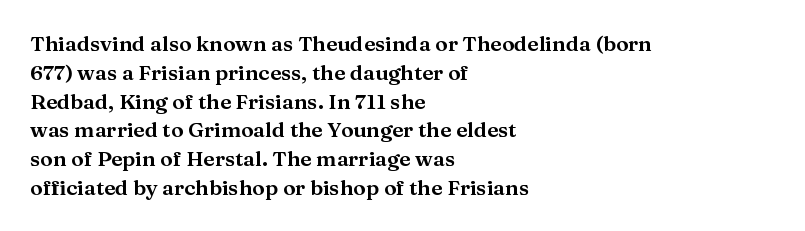
Q: Is the text italic (slanted)? A: No, it is upright.
Q: Is the text underlined? A: No.
Q: How is the paragraph aligned? A: Left-aligned.
Q: Is the spacing between letters normal or unusually wide? A: Normal.
Q: Is the spacing between lines tight, normal or loose? A: Normal.
